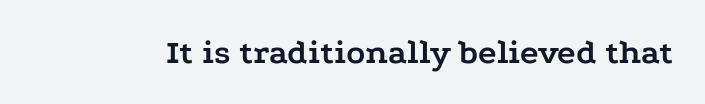
Q: Is the text bold? A: Yes.
Q: Is the text italic (slanted)? A: No, it is upright.
Q: Is the typeface a serif or a sans-serif typeface? A: Serif.
Q: Is the text underlined? A: No.
Q: Is the spacing between letters normal or unusually wide? A: Normal.
Q: Width (condensed, normal, or wide)? A: Wide.
Q: Stroke contrast? A: Low.
Q: x-height? A: Medium.
Q: Monospaced? A: No.
